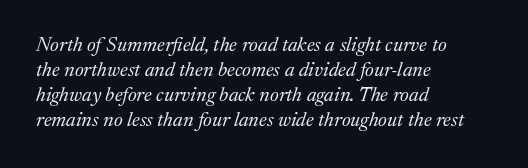
{"italic": "yes", "lean": "right", "slant_degrees": 17, "bold": "no", "underline": "no", "align": "left", "line_spacing": "normal", "line_spacing_ratio": 1.25, "letter_spacing": "normal", "letter_spacing_em": 0.0, "glyph_px": 20}
